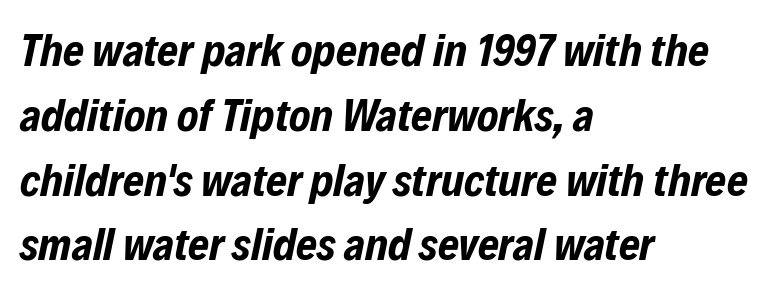
Students, observe: this is what conventionally led text looks like. Default kerning and tracking; the words read as compact shapes. Character widths vary here, with narrow letters taking less room than wide ones. This sample is left-justified, so line endings fall wherever the words run out. Thick stems and heavy bowls — unmistakably bold.
